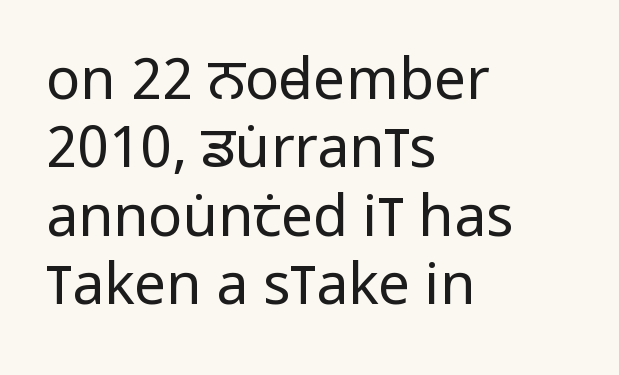
{"serif": "no", "italic": "no", "bold": "no", "weight": "regular", "width": "condensed", "stroke_contrast": "low", "x_height": "large", "monospaced": "no", "underline": "no", "align": "left", "line_spacing_ratio": 1.2, "letter_spacing": "normal", "letter_spacing_em": 0.0, "glyph_px": 57}
